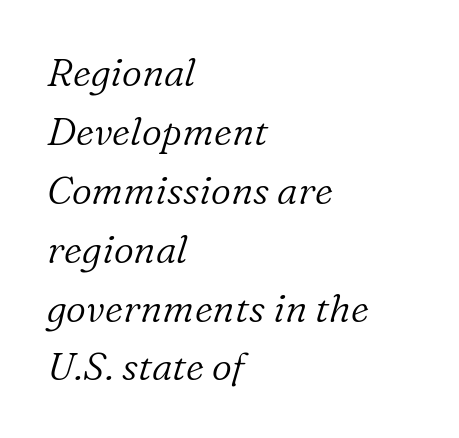
The image shows 39 px light serif type, italic (leaning right); set left-aligned, normal line spacing (1.51x), normal letter spacing, not underlined; low stroke contrast and a medium x-height.
